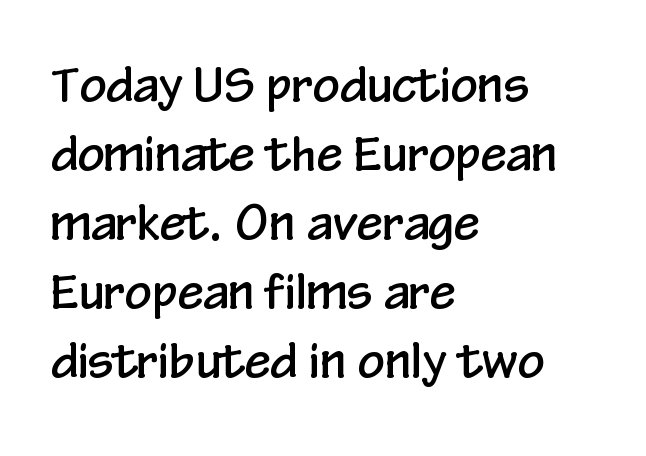
{"serif": "no", "italic": "no", "width": "condensed", "stroke_contrast": "low", "x_height": "medium", "monospaced": "no", "underline": "no", "align": "left", "line_spacing": "normal", "line_spacing_ratio": 1.47, "letter_spacing": "normal", "letter_spacing_em": 0.0, "glyph_px": 47}
